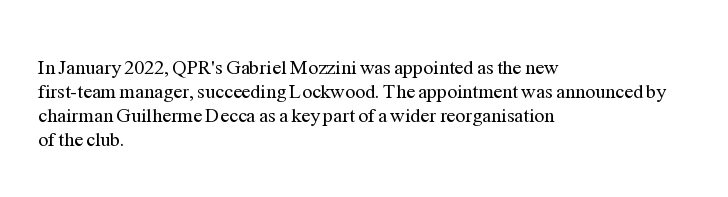
The image shows 20 px text type, upright; set left-aligned, line spacing 1.2x, normal letter spacing, not underlined.
